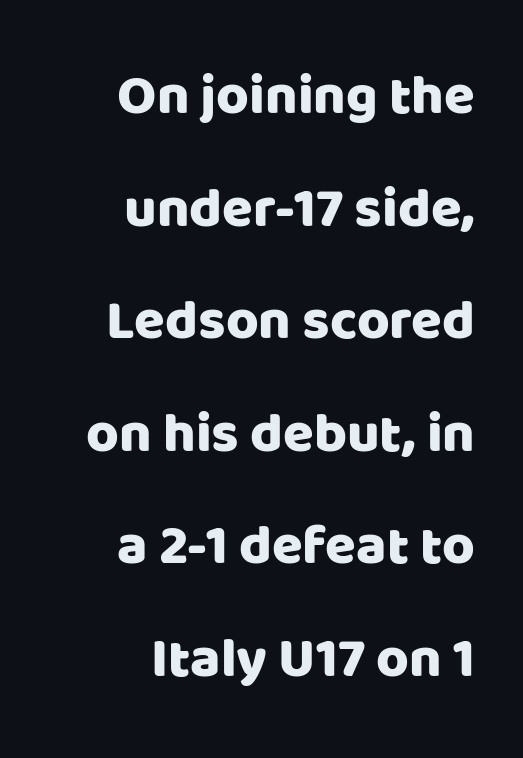
Q: Is the text italic (slanted)? A: No, it is upright.
Q: Is the typeface a serif or a sans-serif typeface? A: Sans-serif.
Q: Is the text underlined? A: No.
Q: How is the paragraph aligned? A: Right-aligned.
Q: Is the spacing between letters normal or unusually wide? A: Normal.
Q: Is the spacing between lines tight, normal or loose? A: Loose.
Q: Width (condensed, normal, or wide)? A: Normal.
Q: Stroke contrast? A: Low.
Q: x-height? A: Large.
Q: Monospaced? A: No.
